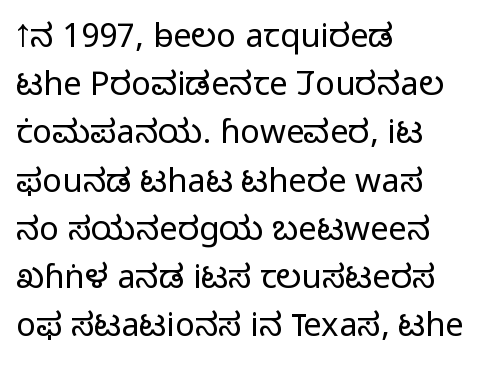
Letters have the restrained weight of plain body copy at most. Do the characters align in a grid? No, the font is proportional. Does the copy run flush right? No — it runs flush left. This sample uses plain, unmodified letter spacing. A typesetter would call this leading conventional body-copy spacing. Ordinary non-slanted type is in use.
